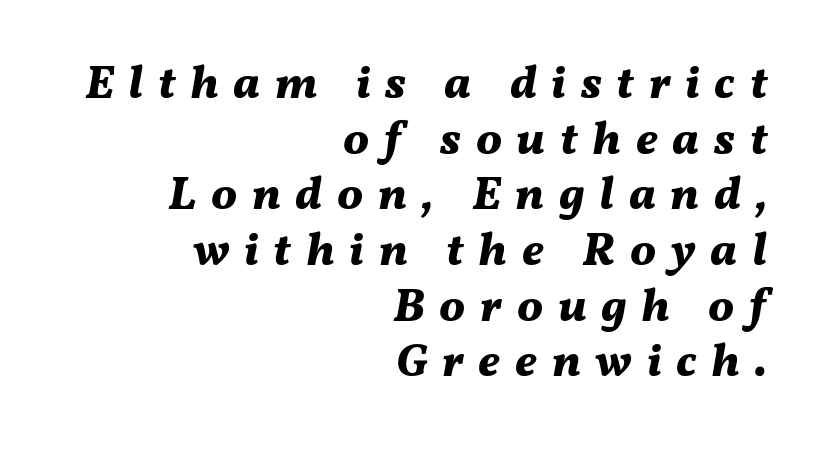
Line ends are locked; line starts wander. In terms of posture, this sample is oblique. Beneath every word, the page is bare. Students, this is bold: see how much ink each stroke carries.
